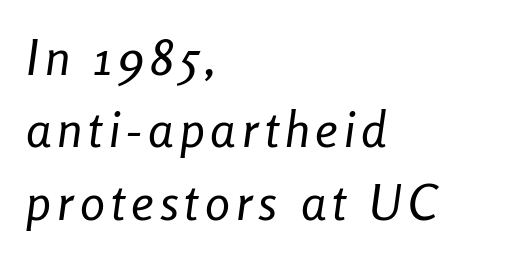
Evenly set lines give the paragraph a standard silhouette. A typesetter would call this proportional, since set widths differ per character. Notice how the stems are inclined rather than vertical — that's the hallmark of italics. Each row of text sits above clean, open space.
